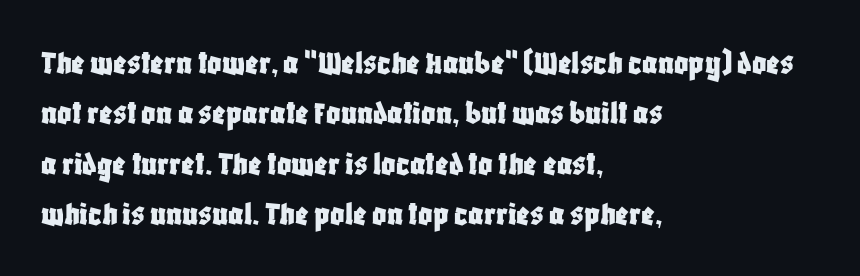
These lines are rendered in a variable-pitch font. These lines are set flush left with a ragged right edge. Font category for this specimen: sans-serif. Vertically, the passage feels balanced, rows spaced as you'd expect.
